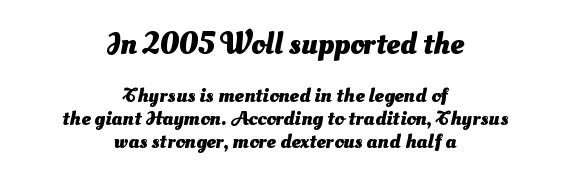
Each row of text sits above clean, open space. A typesetter would call this proportional, since set widths differ per character. Examine the stroke ends and you'll find no serifs. The passage shown stacks its lines with hardly any gap.
